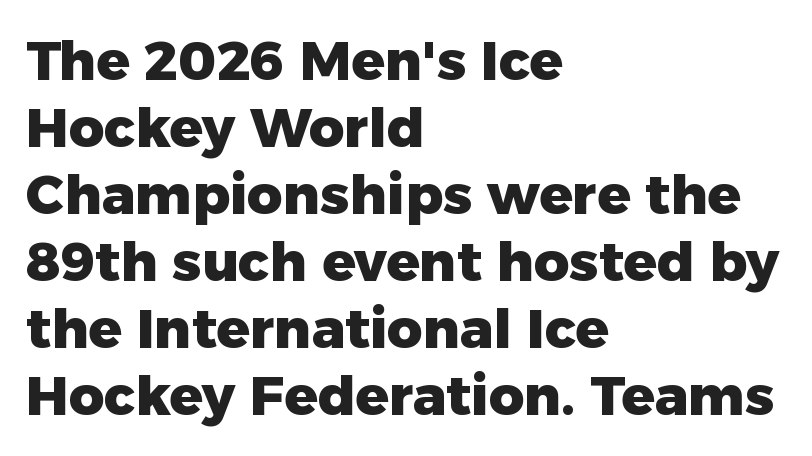
{"serif": "no", "italic": "no", "bold": "yes", "weight": "heavy", "width": "normal", "stroke_contrast": "low", "x_height": "medium", "monospaced": "no", "underline": "no", "align": "left", "line_spacing_ratio": 1.22, "letter_spacing": "normal", "letter_spacing_em": 0.0, "glyph_px": 55}
